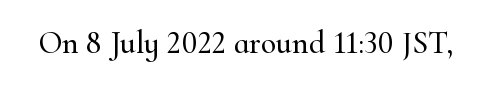
Tall strokes in this sample are plumb rather than angled. A typesetter would call this zero additional tracking. Lines of text with bare space underneath. A serif font was chosen for this passage. This sample has the flowing, uneven cadence of proportional lettering.
